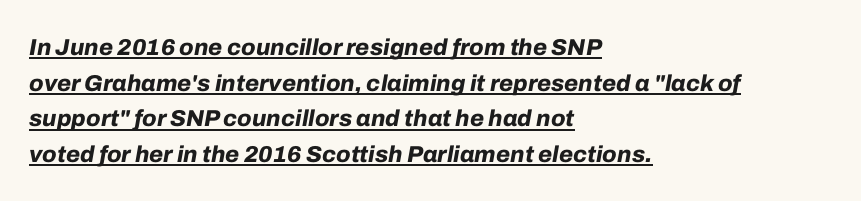
The image shows 23 px bold type, italic (leaning right); set left-aligned, normal line spacing (1.55x), normal letter spacing, underlined.
